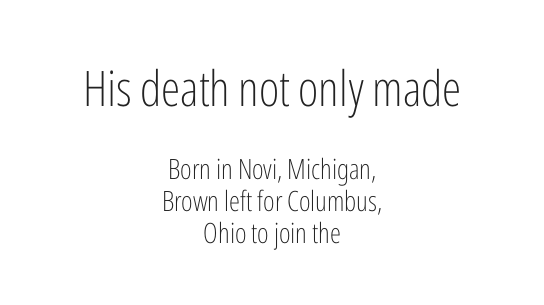
The image shows 49 px light, condensed sans-serif type, upright; set centered, tight line spacing (1.15x), normal letter spacing, not underlined; the first (top) block is 1.75x larger; low stroke contrast and a medium x-height.
